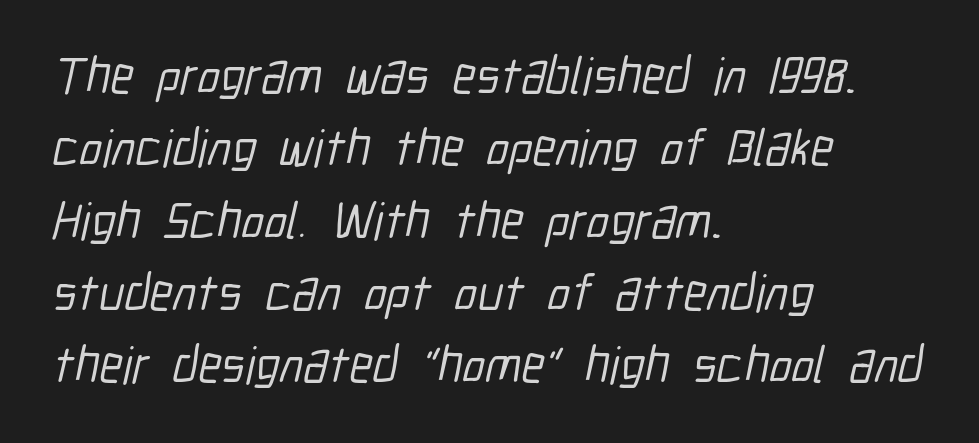
The image shows 52 px condensed sans-serif type; set left-aligned, normal line spacing (1.39x), normal letter spacing, not underlined; low stroke contrast and a medium x-height.
